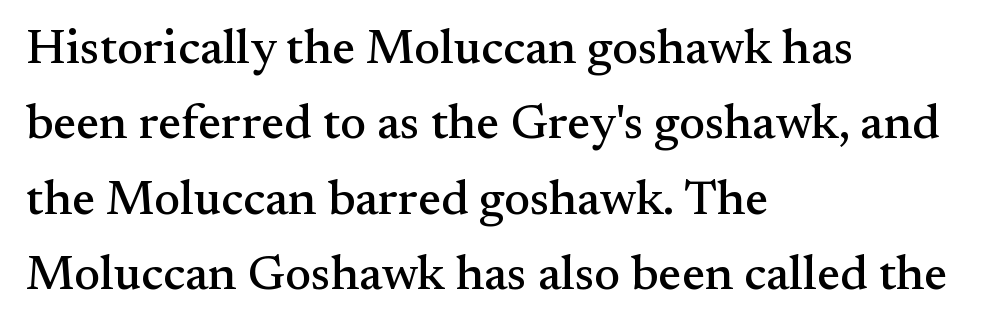
The image shows 49 px serif type, upright; set left-aligned, normal line spacing (1.54x), normal letter spacing, not underlined; medium stroke contrast and a small x-height.
